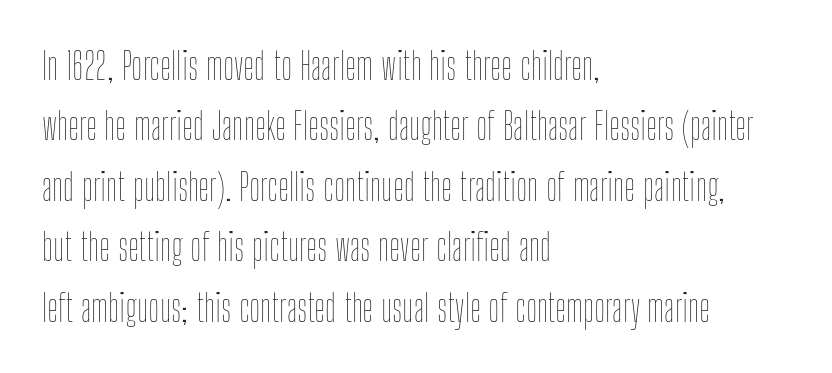
Proportional: the letters do not fall into vertical columns. Does the copy run flush right? No — it runs flush left. Italic: no, the glyphs are upright roman. Between one letter and the next there's only the usual sliver of space.
